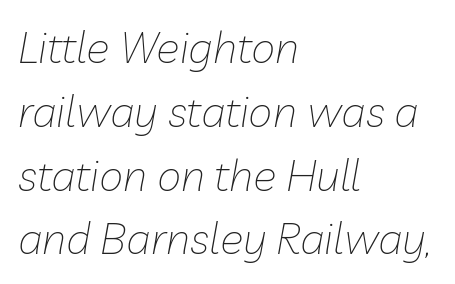
Letters have the restrained weight of plain body copy at most. Words float on clear page, feet unadorned. The letterforms sit shoulder to shoulder at normal distance. These lines sit exactly where default settings would place them. In CSS terms this would be text-align: left. Proportional: the letters do not fall into vertical columns.
